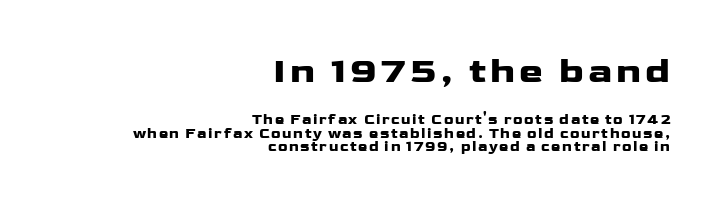
Stroke terminals: plain, sans-serif. The lettering holds an erect, upright posture throughout. Any mark beneath the type? The region is blank. Looks like regular typesetting: each glyph gets only the width it needs.
